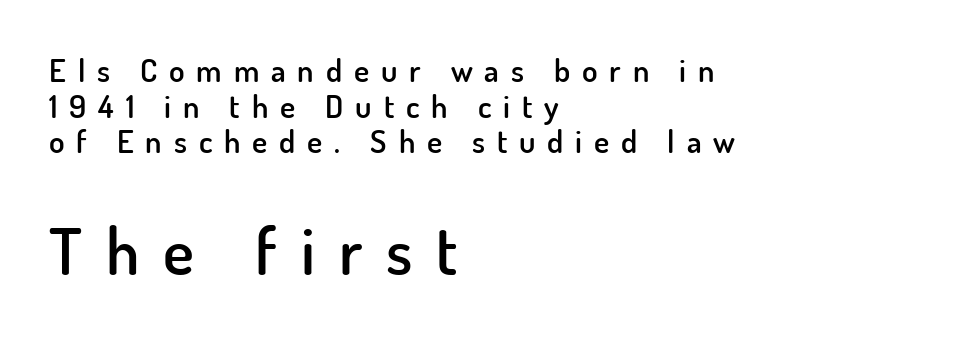
{"serif": "no", "italic": "no", "bold": "semi", "weight": "semibold", "width": "normal", "stroke_contrast": "low", "x_height": "small", "monospaced": "no", "underline": "no", "align": "left", "line_spacing": "tight", "line_spacing_ratio": 1.11, "letter_spacing": "wide", "letter_spacing_em": 0.37, "larger_block": "second", "size_ratio": 2.03, "glyph_px": 65}
